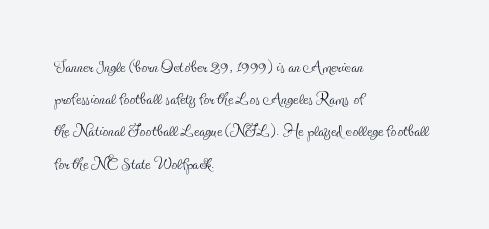
{"bold": "no", "underline": "no", "align": "left", "line_spacing": "normal", "line_spacing_ratio": 1.4, "letter_spacing": "normal", "letter_spacing_em": 0.0, "glyph_px": 23}
